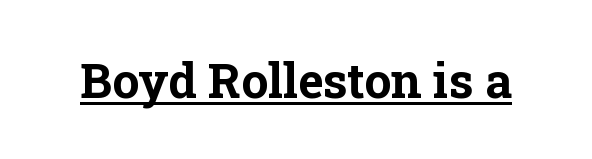
Q: Is the text bold? A: Yes.
Q: Is the text italic (slanted)? A: No, it is upright.
Q: Is the typeface a serif or a sans-serif typeface? A: Serif.
Q: Is the text underlined? A: Yes.
Q: Is the spacing between letters normal or unusually wide? A: Normal.
Q: Width (condensed, normal, or wide)? A: Normal.
Q: Stroke contrast? A: Low.
Q: x-height? A: Medium.
Q: Monospaced? A: No.
